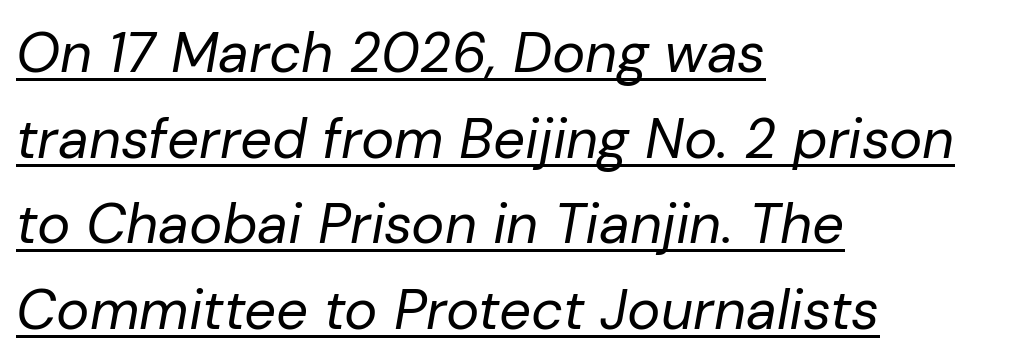
The image shows 56 px regular-weight type, italic (leaning right); set left-aligned, normal line spacing (1.53x), normal letter spacing, underlined; low stroke contrast and a medium x-height.
